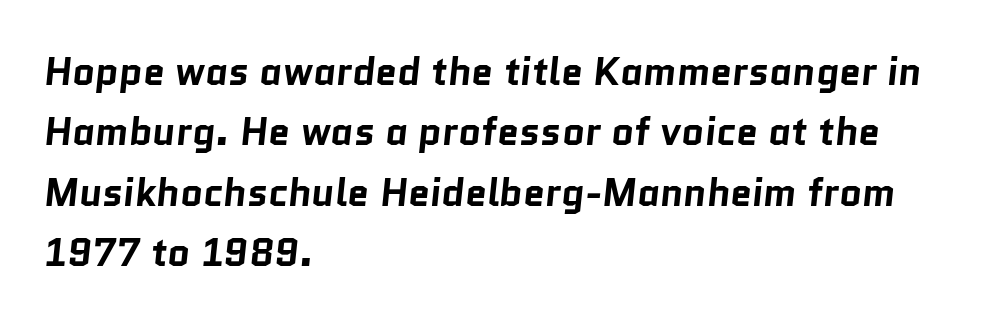
Grotesque or geometric, the face here clearly has no serifs. Is there much room between lines? A standard amount, neither cramped nor airy. Visually the block forms a straight wall on the left and a jagged coastline on the right. Each letter keeps its own natural width here, so spacing adapts to shape. Characters follow at the spacing the type designer built in. The characters look thick and weighty, a clear bold.
